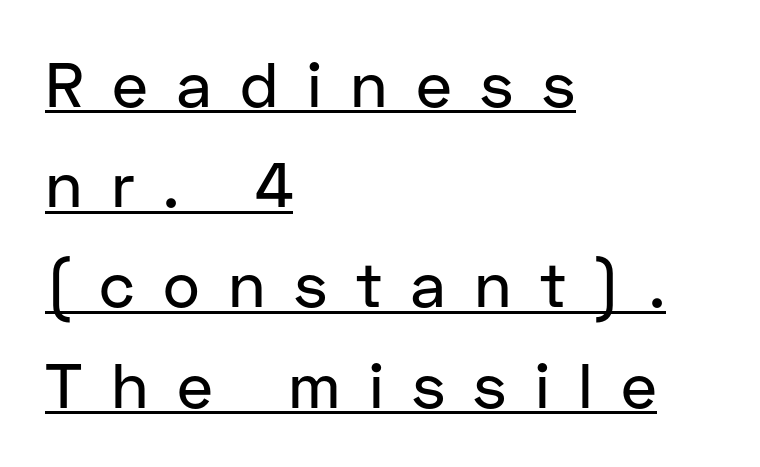
Leading matches the norm, producing a regular column. The rendered words wear a rule along their underside. Short and long lines alike share a common starting point at left. Spacing between characters has been opened up far beyond the box default. The letters advance in unequal steps, a hallmark of proportional type.
